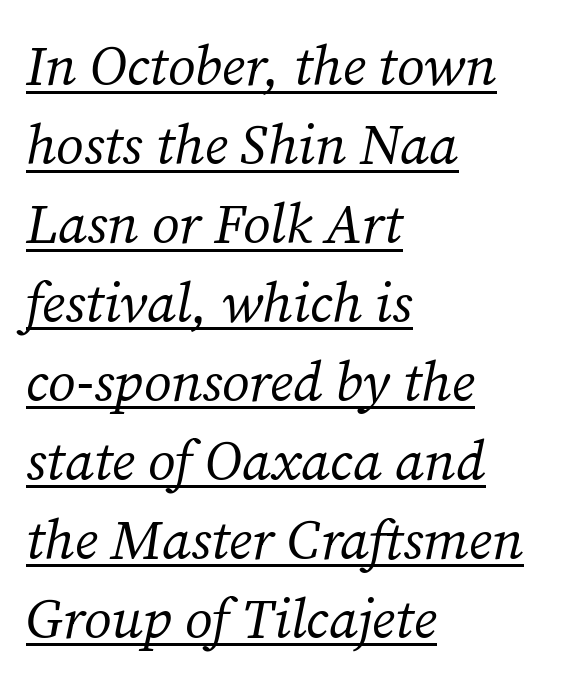
The image shows 56 px regular-weight serif type, italic (leaning right); set left-aligned, normal line spacing (1.41x), normal letter spacing, underlined; medium stroke contrast and a medium x-height.
